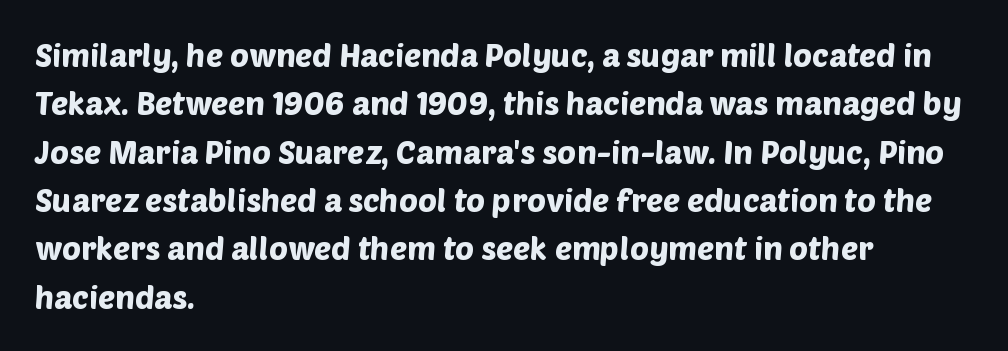
The typesetter chose a ragged-right arrangement here. Rows of type keep a routine distance in the vertical direction. The type is set solid horizontally, with unmodified tracking. The area under the type is left untouched. This is sans-serif lettering, the kind often seen on screens and signage.
